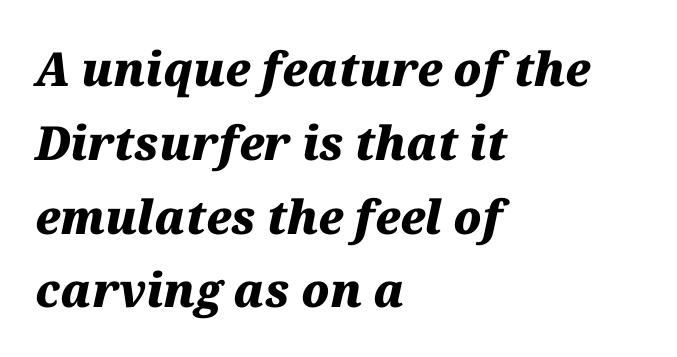
The image shows 47 px heavy type, italic (leaning right); set left-aligned, normal line spacing (1.57x), normal letter spacing, not underlined; medium stroke contrast and a medium x-height.
